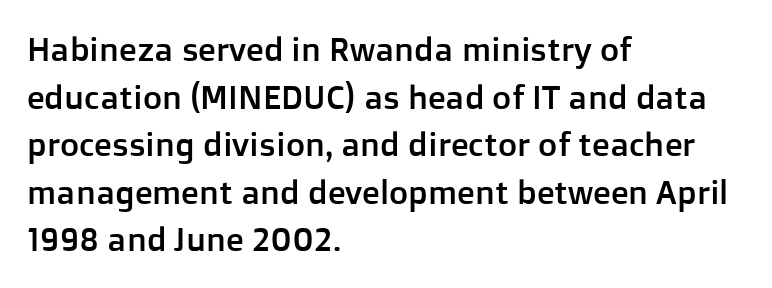
Q: Is the text italic (slanted)? A: No, it is upright.
Q: Is the typeface a serif or a sans-serif typeface? A: Sans-serif.
Q: Is the text underlined? A: No.
Q: How is the paragraph aligned? A: Left-aligned.
Q: Is the spacing between letters normal or unusually wide? A: Normal.
Q: Is the spacing between lines tight, normal or loose? A: Normal.
Q: Width (condensed, normal, or wide)? A: Normal.
Q: Stroke contrast? A: Low.
Q: x-height? A: Medium.
Q: Monospaced? A: No.
